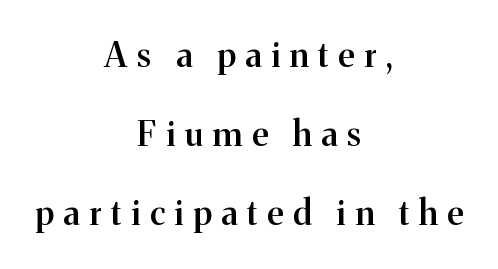
The image shows 34 px semibold serif type, upright; set centered, loose line spacing (2.33x), unusually wide letter spacing (+0.29 em), not underlined; medium stroke contrast and a medium x-height.
